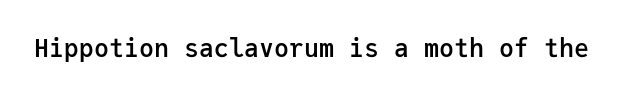
The letters stand upright; this is a roman face. Words appear dense and cohesive because spacing is normal. What weight is shown? A semibold, between regular and bold. The passage shown is not underscored anywhere.
